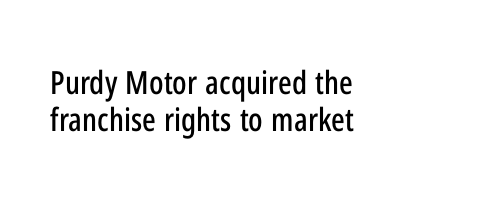
Q: Is the text italic (slanted)? A: No, it is upright.
Q: Is the typeface a serif or a sans-serif typeface? A: Sans-serif.
Q: Is the text underlined? A: No.
Q: How is the paragraph aligned? A: Left-aligned.
Q: Is the spacing between letters normal or unusually wide? A: Normal.
Q: Width (condensed, normal, or wide)? A: Condensed.
Q: Stroke contrast? A: Low.
Q: x-height? A: Medium.
Q: Monospaced? A: No.
